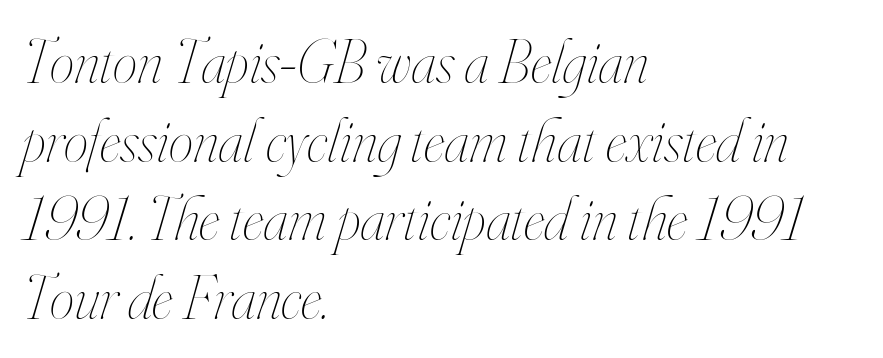
The image shows 62 px thin, condensed type, italic (leaning right); set left-aligned, normal line spacing (1.27x), normal letter spacing, not underlined; high stroke contrast and a small x-height.
